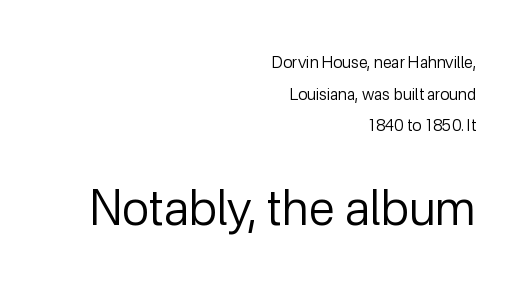
{"serif": "no", "italic": "no", "bold": "no", "weight": "regular", "width": "normal", "stroke_contrast": "low", "x_height": "medium", "monospaced": "no", "underline": "no", "align": "right", "line_spacing": "loose", "line_spacing_ratio": 1.97, "letter_spacing": "normal", "letter_spacing_em": 0.0, "larger_block": "second", "size_ratio": 3.0, "glyph_px": 48}
